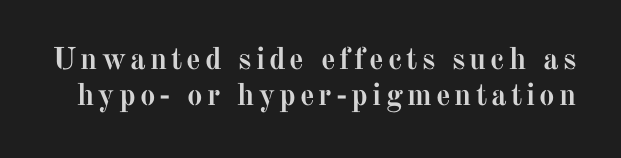
Italic? Not at all — the glyphs are vertical. Its strokes are broad and dark, the hallmark of bold type. Font category for this specimen: serif. Each row of text sits above clean, open space. You could not count columns in this text — the font is proportionally spaced. Leading is clearly below the norm, producing a dense column.
